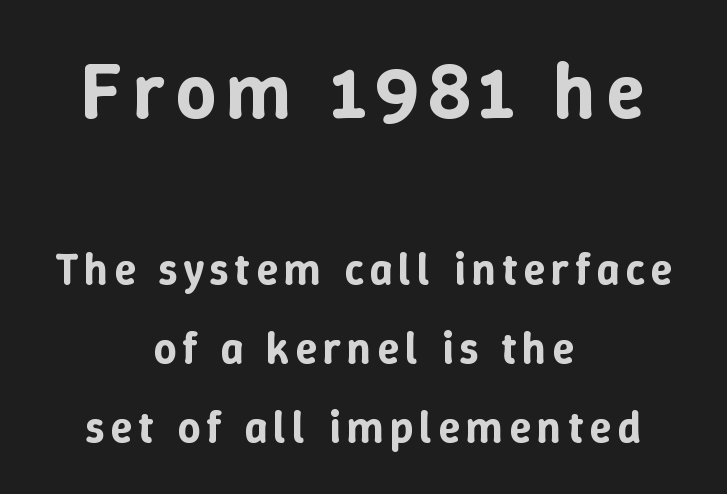
The rendering uses natural spacing where letterforms have individual widths. Posture: vertical. The rendering positions every line midway between the sides. In this sample the first text group is rendered at the bigger scale. Nobody drew a line under any word here.
